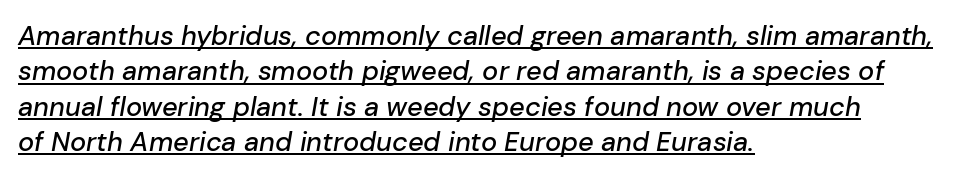
{"italic": "yes", "lean": "right", "slant_degrees": 10, "underline": "yes", "align": "left", "line_spacing": "normal", "line_spacing_ratio": 1.31, "letter_spacing": "normal", "letter_spacing_em": 0.0, "glyph_px": 27}
